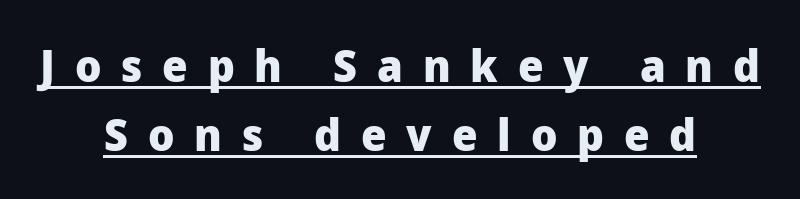
Q: Is the text bold? A: Yes.
Q: Is the text italic (slanted)? A: No, it is upright.
Q: Is the typeface a serif or a sans-serif typeface? A: Sans-serif.
Q: Is the text underlined? A: Yes.
Q: How is the paragraph aligned? A: Centered.
Q: Is the spacing between letters normal or unusually wide? A: Unusually wide.
Q: Is the spacing between lines tight, normal or loose? A: Normal.
Q: Width (condensed, normal, or wide)? A: Normal.
Q: Stroke contrast? A: Low.
Q: x-height? A: Medium.
Q: Monospaced? A: No.
